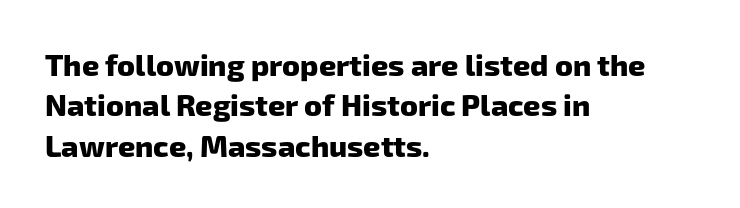
{"serif": "no", "bold": "yes", "weight": "heavy", "width": "normal", "stroke_contrast": "low", "x_height": "medium", "monospaced": "no", "underline": "no", "align": "left", "line_spacing": "normal", "line_spacing_ratio": 1.35, "letter_spacing": "normal", "letter_spacing_em": 0.0, "glyph_px": 30}
